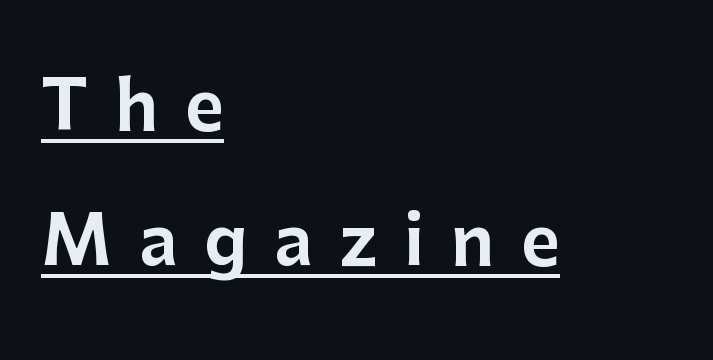
Q: Is the text italic (slanted)? A: No, it is upright.
Q: Is the typeface a serif or a sans-serif typeface? A: Sans-serif.
Q: Is the text underlined? A: Yes.
Q: How is the paragraph aligned? A: Left-aligned.
Q: Is the spacing between letters normal or unusually wide? A: Unusually wide.
Q: Is the spacing between lines tight, normal or loose? A: Loose.
Q: Width (condensed, normal, or wide)? A: Normal.
Q: Stroke contrast? A: Low.
Q: x-height? A: Medium.
Q: Monospaced? A: No.
